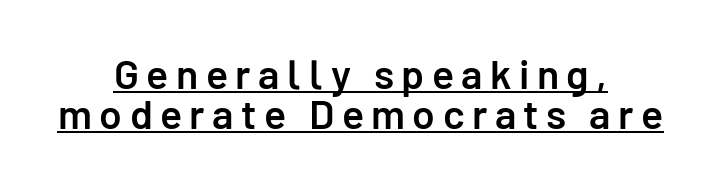
Do the characters align in a grid? No, the font is proportional. This rendering employs a face without finishing strokes, i.e., a sans-serif. The specimen reads as upright at a glance. Is the block centered? Yes — each line is placed symmetrically about the middle.
